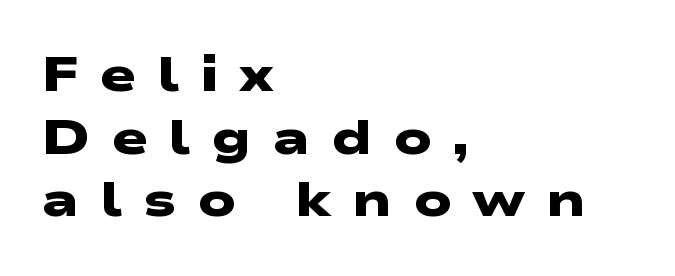
The setting favours the left margin, as ordinary paragraphs usually do. The passage shown is typed in a proportional face where columns would drift. The foot of each line stays bare and open. Students, this is bold: see how much ink each stroke carries. The passage shown stacks its lines at a standard gap. Serif or sans? Sans — the stroke terminals are bare.
